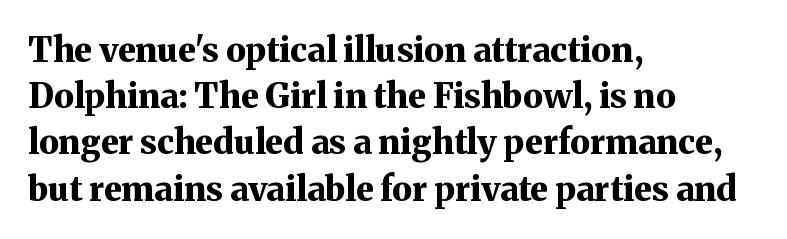
{"serif": "yes", "italic": "no", "bold": "yes", "weight": "bold", "width": "normal", "stroke_contrast": "medium", "x_height": "medium", "monospaced": "no", "underline": "no", "align": "left", "line_spacing": "normal", "line_spacing_ratio": 1.36, "letter_spacing": "normal", "letter_spacing_em": 0.0, "glyph_px": 34}
